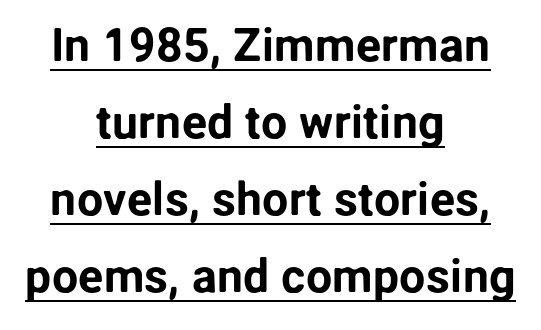
Q: Is the text italic (slanted)? A: No, it is upright.
Q: Is the typeface a serif or a sans-serif typeface? A: Sans-serif.
Q: Is the text underlined? A: Yes.
Q: How is the paragraph aligned? A: Centered.
Q: Is the spacing between letters normal or unusually wide? A: Normal.
Q: Is the spacing between lines tight, normal or loose? A: Normal.
Q: Width (condensed, normal, or wide)? A: Normal.
Q: Stroke contrast? A: Low.
Q: x-height? A: Medium.
Q: Monospaced? A: No.
